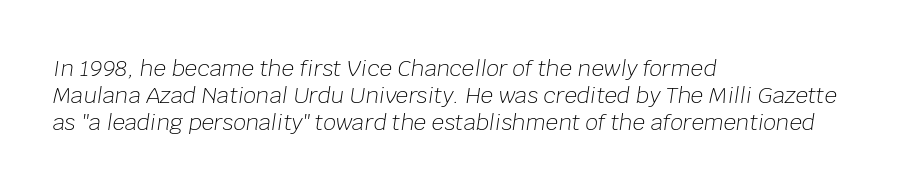
The image shows 22 px text type, italic (leaning right); set left-aligned, line spacing 1.22x, normal letter spacing, not underlined.
